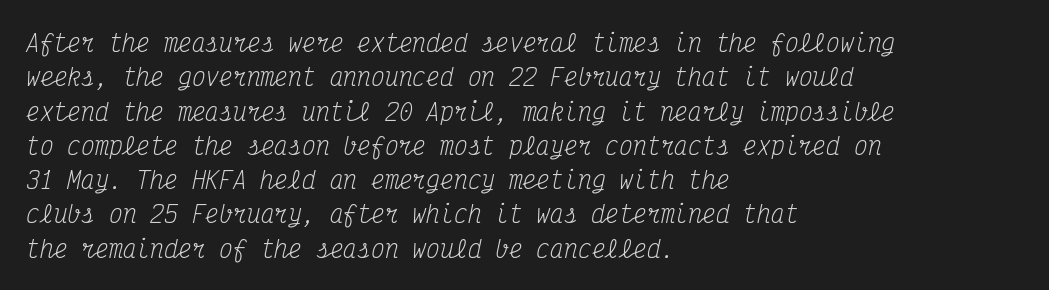
This sample keeps an unexceptional amount of space between lines. The passage shown is not bold in any degree. If you drew a ruler down the left edge, every line would touch it. Glance below the letters and you will spot only blank space.
